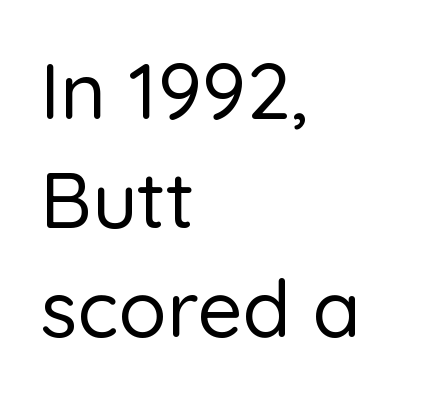
The image shows 79 px sans-serif type, upright; set left-aligned, normal line spacing (1.38x), normal letter spacing, not underlined; low stroke contrast and a medium x-height.
